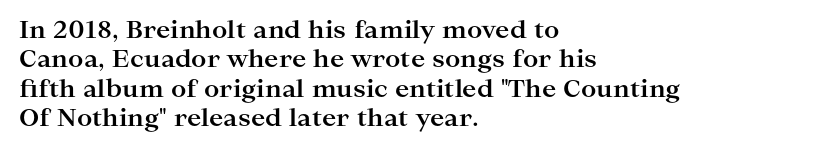
Q: Is the text bold? A: Yes.
Q: Is the text italic (slanted)? A: No, it is upright.
Q: Is the text underlined? A: No.
Q: How is the paragraph aligned? A: Left-aligned.
Q: Is the spacing between letters normal or unusually wide? A: Normal.
